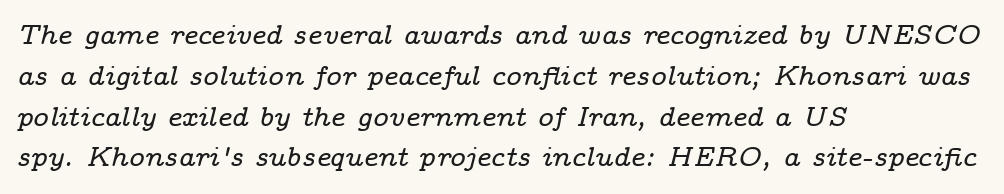
Q: Is the text italic (slanted)? A: Yes, it leans right by about 14 degrees.
Q: Is the text underlined? A: No.
Q: How is the paragraph aligned? A: Left-aligned.
Q: Is the spacing between letters normal or unusually wide? A: Normal.
Q: Is the spacing between lines tight, normal or loose? A: Normal.
